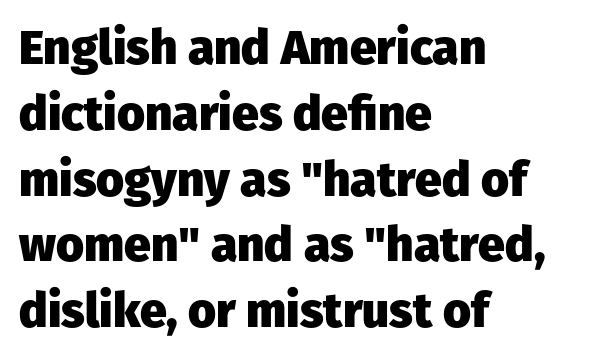
Q: Is the text bold? A: Yes.
Q: Is the text italic (slanted)? A: No, it is upright.
Q: Is the typeface a serif or a sans-serif typeface? A: Sans-serif.
Q: Is the text underlined? A: No.
Q: How is the paragraph aligned? A: Left-aligned.
Q: Is the spacing between letters normal or unusually wide? A: Normal.
Q: Is the spacing between lines tight, normal or loose? A: Normal.
Q: Width (condensed, normal, or wide)? A: Normal.
Q: Stroke contrast? A: Low.
Q: x-height? A: Medium.
Q: Monospaced? A: No.
